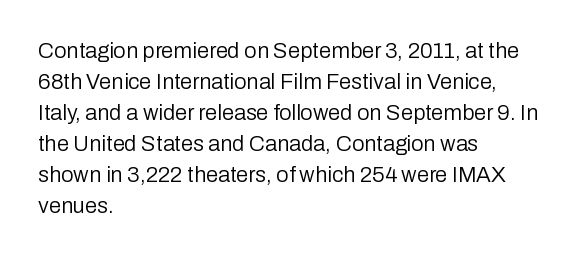
Q: Is the text bold? A: No.
Q: Is the text italic (slanted)? A: No, it is upright.
Q: Is the text underlined? A: No.
Q: How is the paragraph aligned? A: Left-aligned.
Q: Is the spacing between letters normal or unusually wide? A: Normal.
Q: Is the spacing between lines tight, normal or loose? A: Normal.
